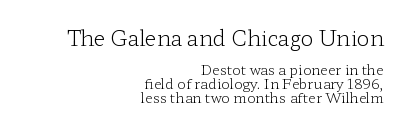
Bigger letters appear in the top chunk; the bottom chunk is reduced. This rendering uses right alignment, leaving the left contour irregular. No chunkiness to these letters — they're not bold. Just letters on the line, the space beneath them empty. The tracking reads as untouched default to a designer's eye. The specimen reads as upright at a glance.
